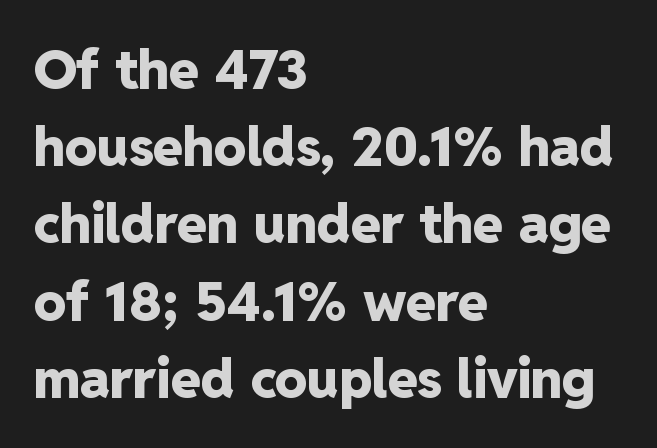
{"serif": "no", "italic": "no", "bold": "yes", "weight": "heavy", "width": "normal", "stroke_contrast": "low", "x_height": "medium", "monospaced": "no", "underline": "no", "align": "left", "line_spacing": "normal", "line_spacing_ratio": 1.43, "letter_spacing": "normal", "letter_spacing_em": 0.0, "glyph_px": 54}
